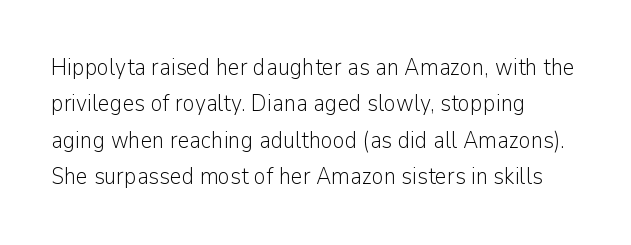
Compared with typical paragraphs, the rows here are spaced about the same. The letterforms sit at book weight or below. Ascenders rise straight up at ninety degrees. The lines are quadded left. Check the space under the baseline: it is left empty. Tracking value appears to be zero — textbook default spacing.
